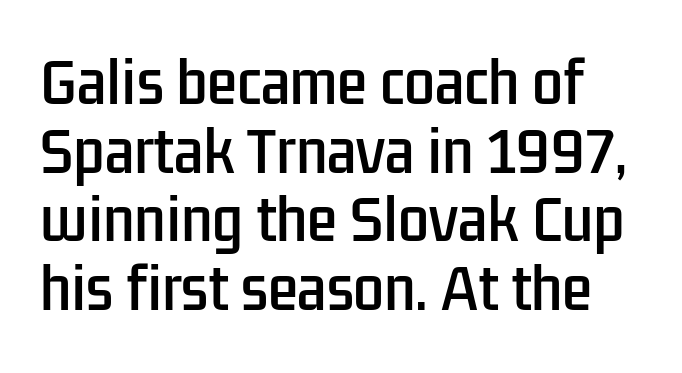
Q: Is the text italic (slanted)? A: No, it is upright.
Q: Is the typeface a serif or a sans-serif typeface? A: Sans-serif.
Q: Is the text underlined? A: No.
Q: Is the spacing between letters normal or unusually wide? A: Normal.
Q: Is the spacing between lines tight, normal or loose? A: Normal.
Q: Width (condensed, normal, or wide)? A: Condensed.
Q: Stroke contrast? A: Low.
Q: x-height? A: Medium.
Q: Monospaced? A: No.
